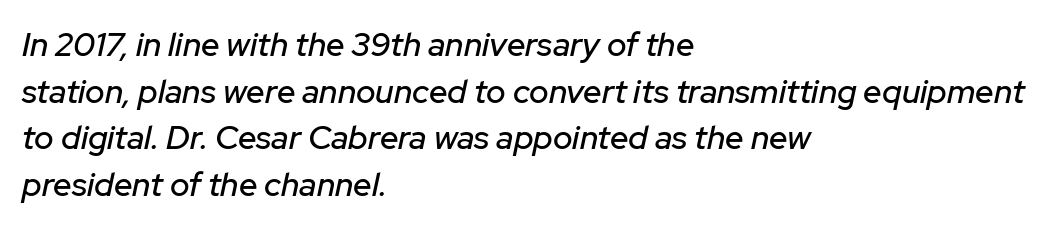
{"italic": "yes", "lean": "right", "slant_degrees": 12, "width": "normal", "stroke_contrast": "low", "x_height": "medium", "monospaced": "no", "underline": "no", "align": "left", "line_spacing": "normal", "line_spacing_ratio": 1.41, "letter_spacing": "normal", "letter_spacing_em": 0.0, "glyph_px": 33}
